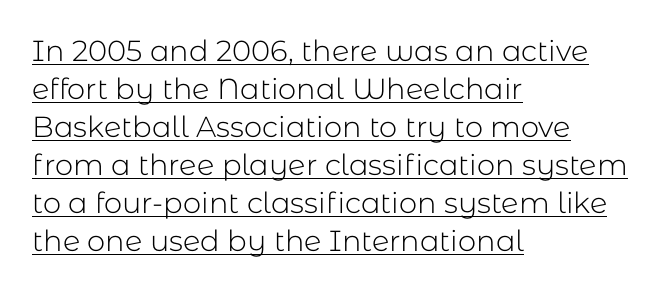
{"serif": "no", "italic": "no", "bold": "no", "weight": "light", "width": "normal", "stroke_contrast": "low", "x_height": "medium", "monospaced": "no", "underline": "yes", "align": "left", "line_spacing": "normal", "line_spacing_ratio": 1.31, "letter_spacing": "normal", "letter_spacing_em": 0.0, "glyph_px": 29}
